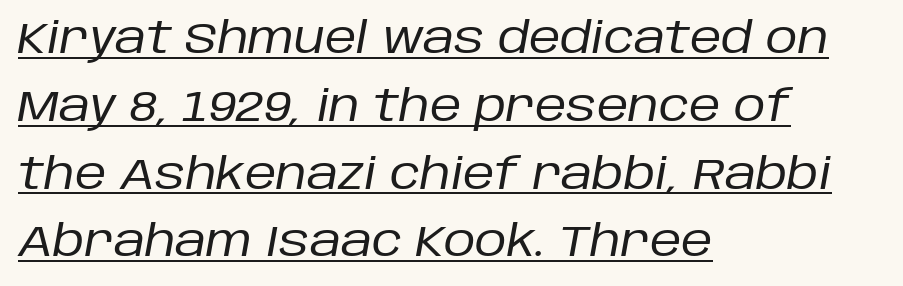
Q: Is the text bold? A: No.
Q: Is the text italic (slanted)? A: Yes, it leans right by about 10 degrees.
Q: Is the text underlined? A: Yes.
Q: How is the paragraph aligned? A: Left-aligned.
Q: Is the spacing between letters normal or unusually wide? A: Normal.
Q: Is the spacing between lines tight, normal or loose? A: Normal.
Q: Width (condensed, normal, or wide)? A: Normal.
Q: Stroke contrast? A: Low.
Q: x-height? A: Large.
Q: Monospaced? A: No.
